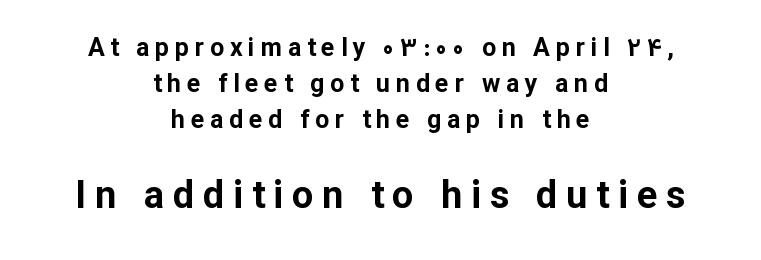
Q: Is the text bold? A: Yes.
Q: Is the text italic (slanted)? A: No, it is upright.
Q: Is the typeface a serif or a sans-serif typeface? A: Sans-serif.
Q: Is the text underlined? A: No.
Q: How is the paragraph aligned? A: Centered.
Q: Is the spacing between letters normal or unusually wide? A: Unusually wide.
Q: Is the spacing between lines tight, normal or loose? A: Normal.
Q: Which block of text is set in a larger size, the first (top) or the second (bottom)? A: The second (bottom) one.
Q: Width (condensed, normal, or wide)? A: Normal.
Q: Stroke contrast? A: Low.
Q: x-height? A: Medium.
Q: Monospaced? A: No.
